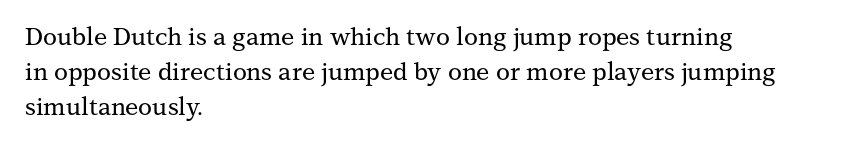
Q: Is the text italic (slanted)? A: No, it is upright.
Q: Is the text underlined? A: No.
Q: How is the paragraph aligned? A: Left-aligned.
Q: Is the spacing between letters normal or unusually wide? A: Normal.
Q: Is the spacing between lines tight, normal or loose? A: Normal.
